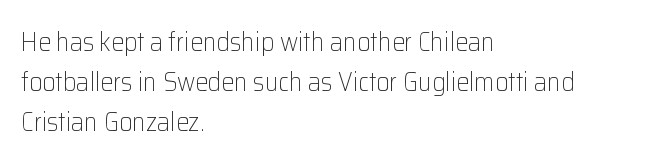
Nobody touched the tracking dial on this one. Line starts are locked; line ends wander. The block of text has a typical density, with ordinary space between rows. The glyphs are unaccompanied by any horizontal stroke below them. Notice how the stems are strictly vertical — no italics here. These glyphs show unthickened strokes, regular width or finer.
